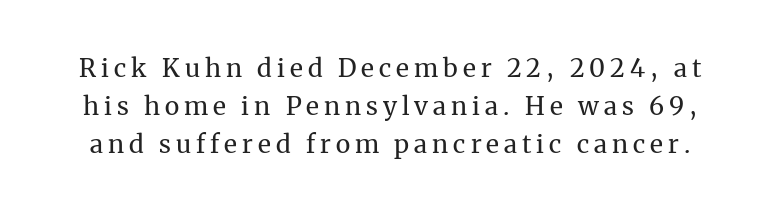
The image shows 25 px text type, upright; set normal line spacing (1.52x), unusually wide letter spacing (+0.2 em), not underlined.
